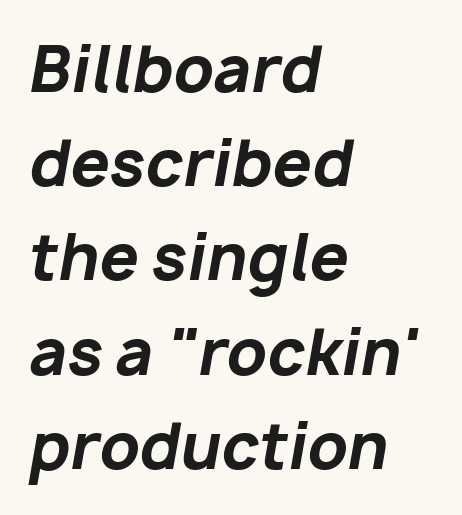
The image shows 62 px bold type, italic (leaning right); set left-aligned, normal line spacing (1.52x), normal letter spacing, not underlined; low stroke contrast and a medium x-height.
